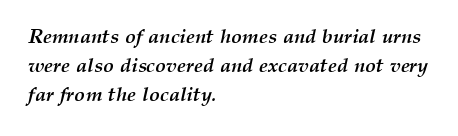
The image shows 20 px bold type, italic (leaning right); set left-aligned, normal line spacing (1.46x), normal letter spacing, not underlined.
